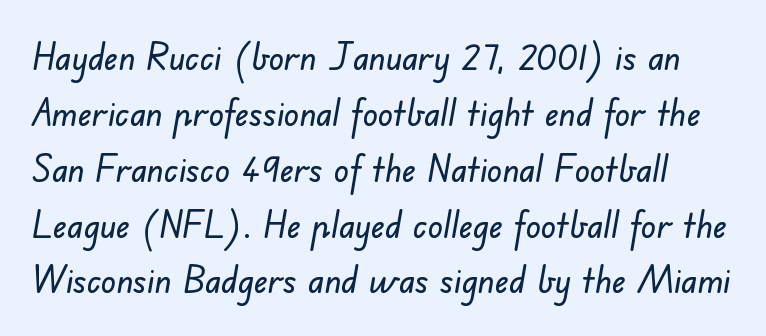
The image shows 37 px sans-serif type; set normal line spacing (1.51x), normal letter spacing, not underlined; low stroke contrast and a small x-height.
